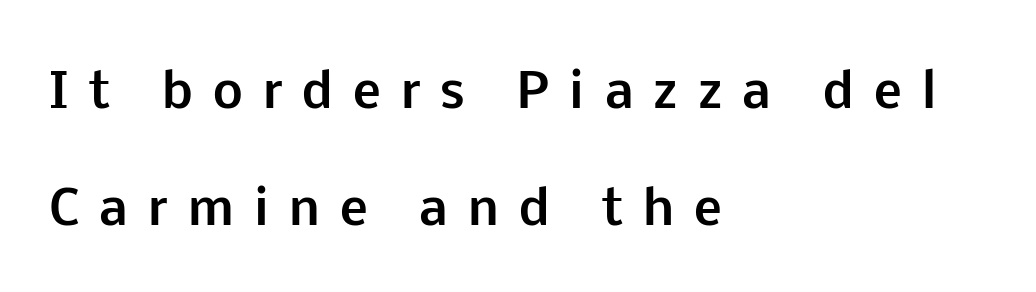
The image shows 47 px bold sans-serif type, upright; set left-aligned, loose line spacing (2.48x), unusually wide letter spacing (+0.43 em), not underlined; low stroke contrast and a medium x-height.
